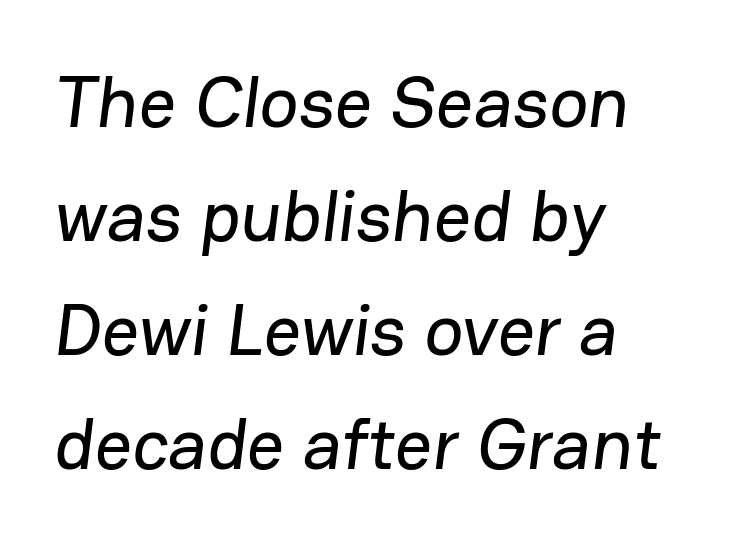
{"serif": "no", "width": "normal", "stroke_contrast": "low", "x_height": "medium", "monospaced": "no", "underline": "no", "align": "left", "line_spacing": "normal", "line_spacing_ratio": 1.56, "letter_spacing": "normal", "letter_spacing_em": 0.0, "glyph_px": 73}
